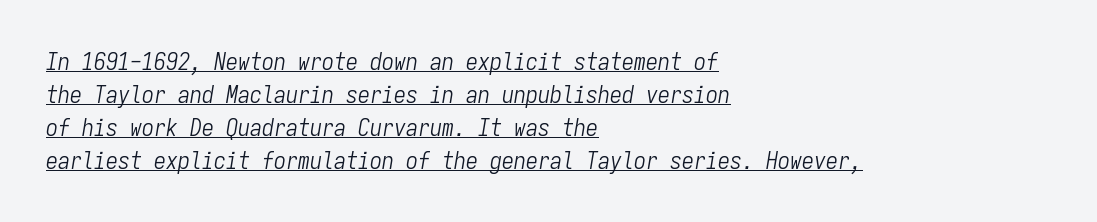
Quick note: italic. Decoration check: the copy is underlined. The font sits on the lighter half of the weight spectrum, regular included. Left-aligned paragraph, ragged on the right. Vertically, the passage feels balanced, rows spaced as you'd expect.
